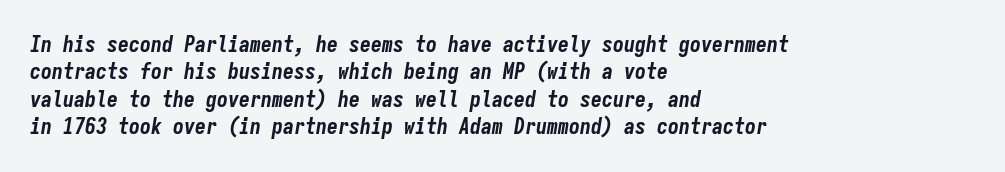
Designer's note — italics engaged. The line-height multiplier appears to be the usual default. Look at the stroke-to-counter ratio: heavy, a bold. The foot of each line stays bare and open.
